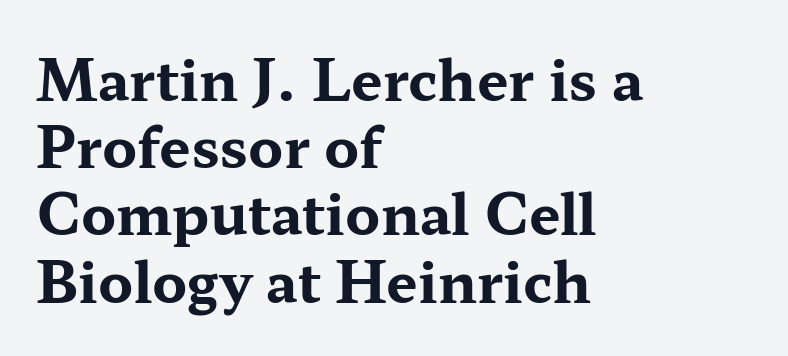
Q: Is the text bold? A: Yes.
Q: Is the text italic (slanted)? A: No, it is upright.
Q: Is the typeface a serif or a sans-serif typeface? A: Serif.
Q: Is the text underlined? A: No.
Q: How is the paragraph aligned? A: Left-aligned.
Q: Is the spacing between letters normal or unusually wide? A: Normal.
Q: Width (condensed, normal, or wide)? A: Wide.
Q: Stroke contrast? A: Medium.
Q: x-height? A: Medium.
Q: Monospaced? A: No.
